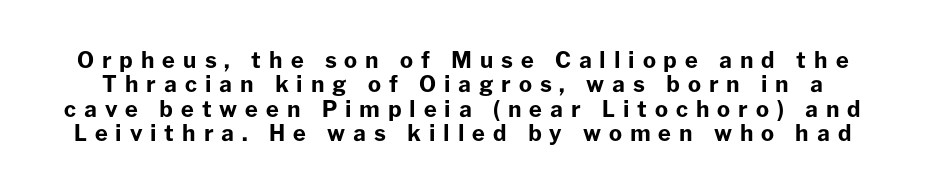
Thick stems and heavy bowls — unmistakably bold. Vertical strokes here are truly vertical. Successive baselines arrive quickly, one right under another. Clear beneath every line of the passage. The horizontal fit of the characters is loose and conspicuously gappy.
